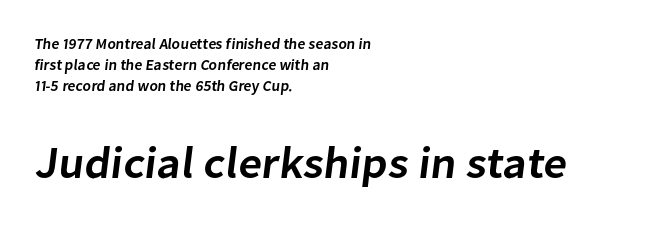
{"serif": "no", "bold": "semi", "weight": "semibold", "width": "normal", "stroke_contrast": "low", "x_height": "medium", "monospaced": "no", "underline": "no", "align": "left", "line_spacing": "normal", "line_spacing_ratio": 1.41, "letter_spacing": "normal", "letter_spacing_em": 0.0, "larger_block": "second", "size_ratio": 3.0, "glyph_px": 45}
